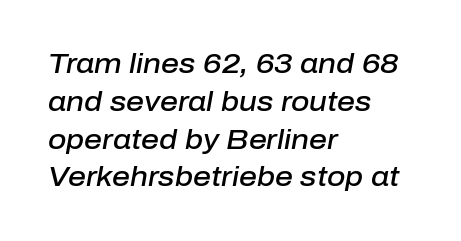
The image shows 28 px semibold type, italic (leaning right); set left-aligned, normal line spacing (1.35x), normal letter spacing, not underlined; low stroke contrast and a medium x-height.
